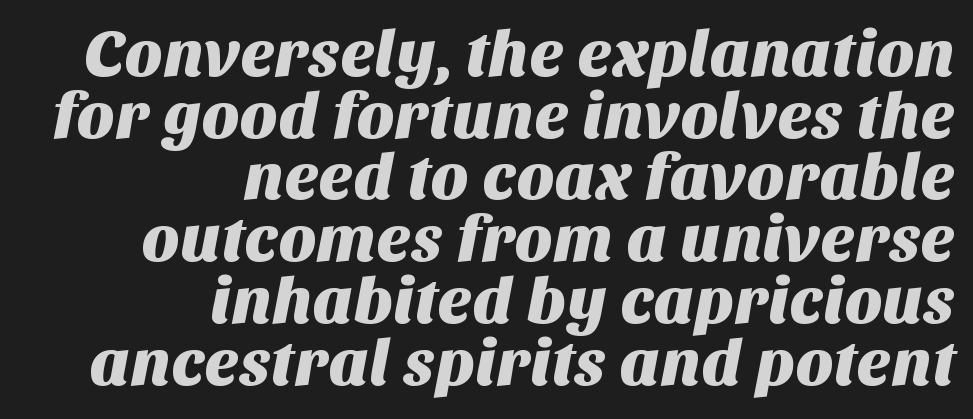
Just letters on the line, the space beneath them empty. Short note: letters normally spaced. Each letter keeps its own natural width here, so spacing adapts to shape. Compared with a flush-left layout, this one pins lines to the opposite, right side. Reading down the column, the eye jumps only a short way to each next line.
